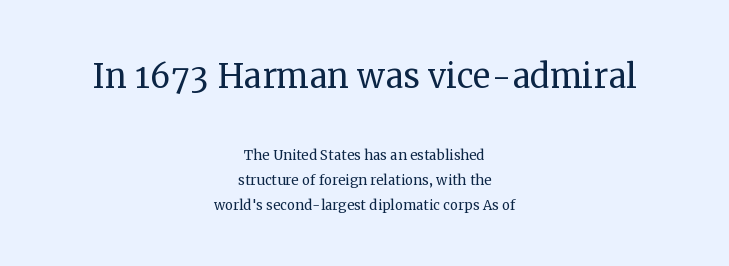
Upright lettering throughout. Is this a fixed-width face? No — the glyphs have proportional, varying widths. The initial chunk of copy outweighs the following chunk in type size. The designer left line spacing at the default. The text block is weighted toward neither margin, spreading evenly from the middle. The letterforms sit at book weight or below.
